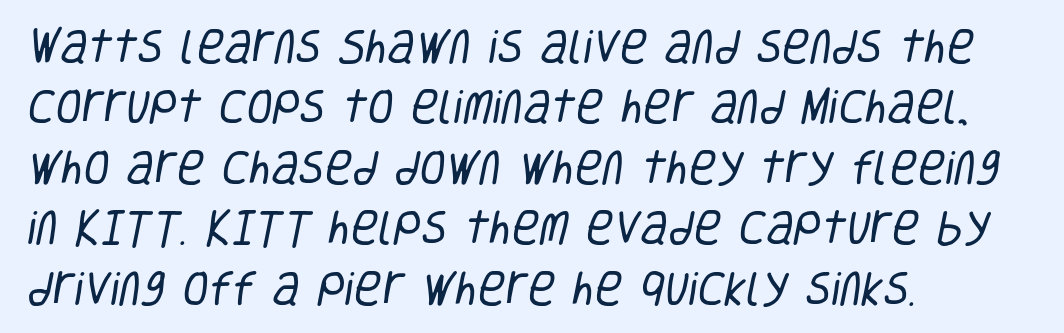
{"serif": "no", "bold": "no", "weight": "regular", "width": "condensed", "stroke_contrast": "low", "x_height": "large", "monospaced": "no", "underline": "no", "align": "left", "line_spacing": "normal", "line_spacing_ratio": 1.59, "letter_spacing": "normal", "letter_spacing_em": 0.0, "glyph_px": 38}
